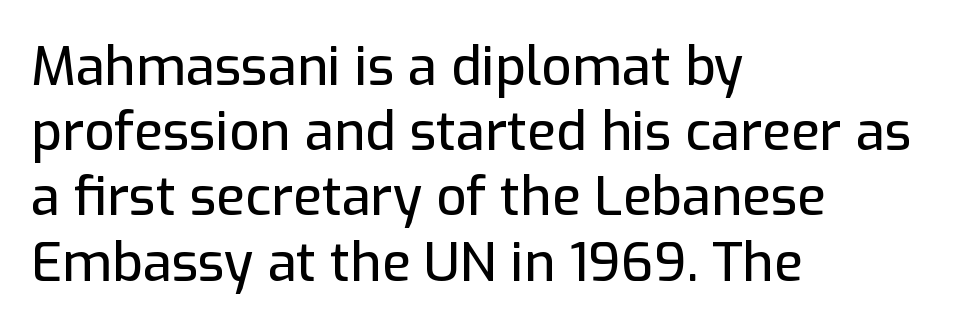
Q: Is the text italic (slanted)? A: No, it is upright.
Q: Is the typeface a serif or a sans-serif typeface? A: Sans-serif.
Q: Is the text underlined? A: No.
Q: How is the paragraph aligned? A: Left-aligned.
Q: Is the spacing between letters normal or unusually wide? A: Normal.
Q: Width (condensed, normal, or wide)? A: Normal.
Q: Stroke contrast? A: Low.
Q: x-height? A: Medium.
Q: Monospaced? A: No.
